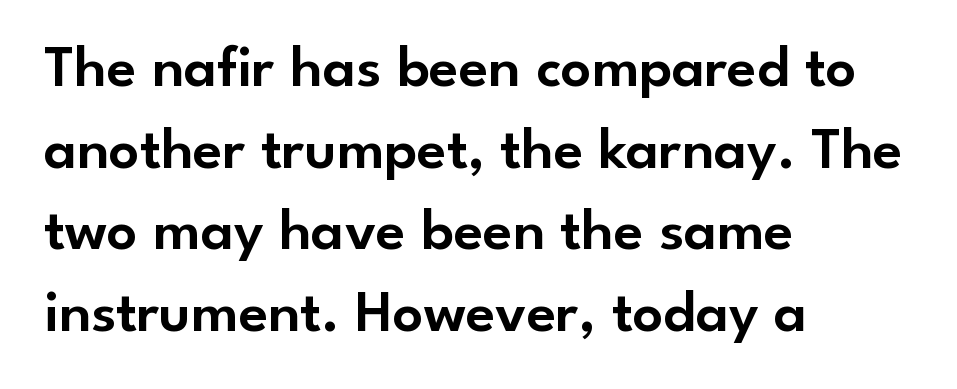
{"serif": "no", "italic": "no", "width": "normal", "stroke_contrast": "low", "x_height": "small", "monospaced": "no", "underline": "no", "align": "left", "line_spacing": "normal", "line_spacing_ratio": 1.36, "letter_spacing": "normal", "letter_spacing_em": 0.0, "glyph_px": 60}
